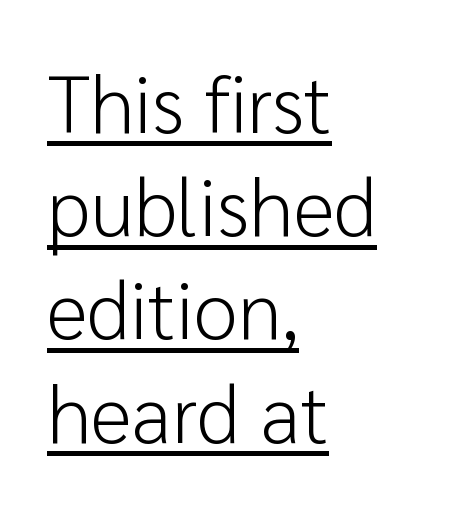
Each line starts at the same left margin while the right side varies. Leading matches the norm, producing a regular column. This sample uses an upright cut, with every glyph sitting square on the baseline. The string is rendered with underlining switched on. Is this a sans? Yes — the strokes have no serifs. The letters advance in unequal steps, a hallmark of proportional type.
